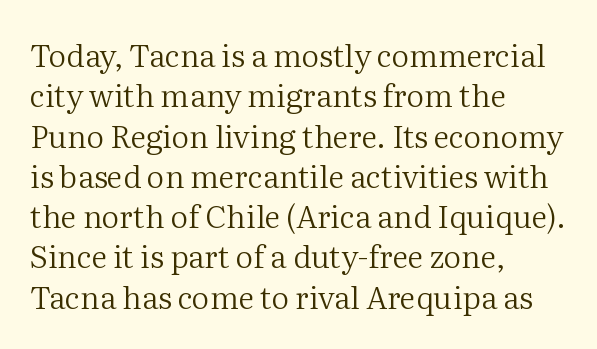
The image shows 31 px regular-weight serif type, upright; set left-aligned, normal line spacing (1.3x), normal letter spacing, not underlined; medium stroke contrast and a medium x-height.
